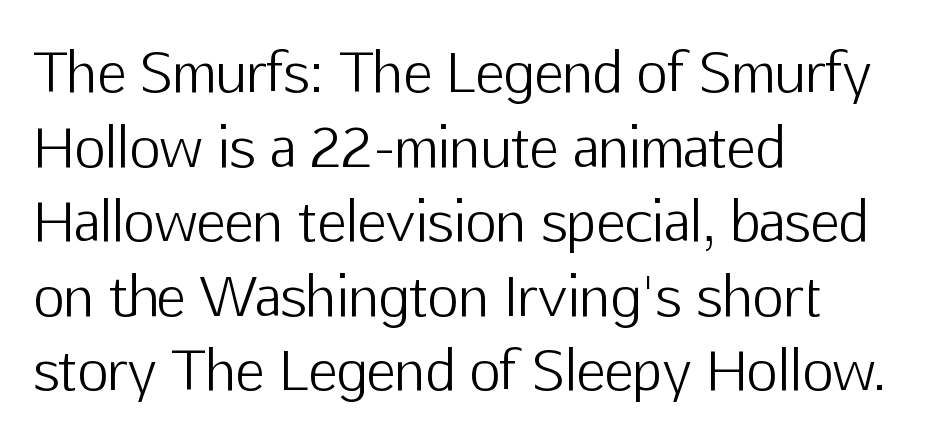
Heaviness? Minimal to ordinary, like unemphasized prose. Think of a printed novel: that variable character pitch is what you see here. Examine the stroke ends and you'll find no serifs. The lines sit at an ordinary, default distance from one another. Reading down the block, your eye returns to a fixed left position each line. Students, note that the glyphs here touch the page at normal intervals.
